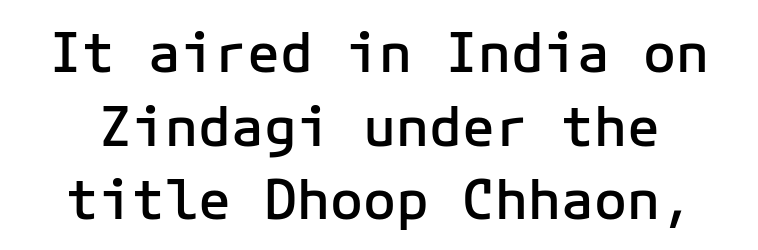
Letters rest on an invisible, unmarked baseline. Look at the bottom of the vertical strokes: they stop flat, with no serifs. Caption: standard tracking, unaltered. Bold? Not quite — semibold, heavier than regular but stopping short. Evenly set lines give the paragraph a standard silhouette. Posture: vertical.
